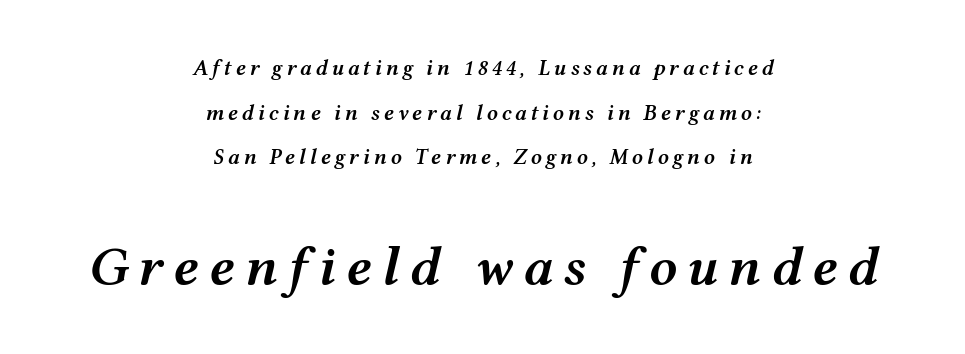
The leading is generous, giving the passage an open texture. Designer's note — italics engaged. Which margin do the lines hug? Neither — every line sits in the middle. On the weight axis this lands at semibold, roughly 600. Proportional: the letters do not fall into vertical columns.
